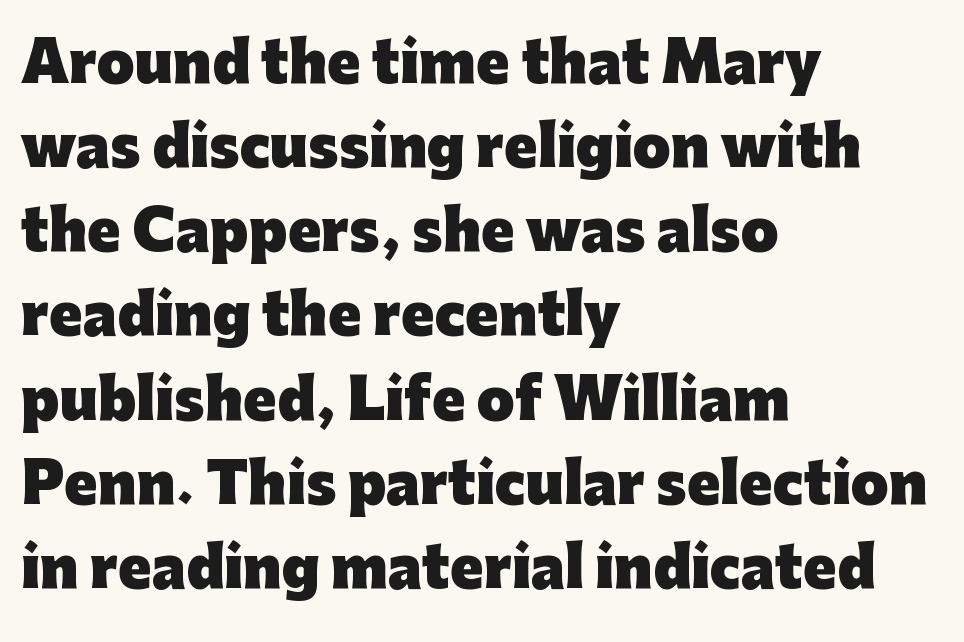
Q: Is the text bold? A: Yes.
Q: Is the text italic (slanted)? A: No, it is upright.
Q: Is the typeface a serif or a sans-serif typeface? A: Sans-serif.
Q: Is the text underlined? A: No.
Q: How is the paragraph aligned? A: Left-aligned.
Q: Is the spacing between letters normal or unusually wide? A: Normal.
Q: Is the spacing between lines tight, normal or loose? A: Normal.
Q: Width (condensed, normal, or wide)? A: Normal.
Q: Stroke contrast? A: Low.
Q: x-height? A: Medium.
Q: Monospaced? A: No.
